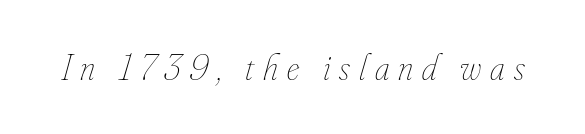
The image shows 36 px thin, condensed type, italic (leaning right); set unusually wide letter spacing (+0.25 em), not underlined; low stroke contrast and a small x-height.
